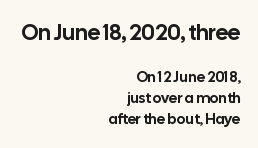
Q: Is the text italic (slanted)? A: No, it is upright.
Q: Is the text underlined? A: No.
Q: How is the paragraph aligned? A: Right-aligned.
Q: Is the spacing between letters normal or unusually wide? A: Normal.
Q: Is the spacing between lines tight, normal or loose? A: Normal.
Q: Which block of text is set in a larger size, the first (top) or the second (bottom)? A: The first (top) one.
